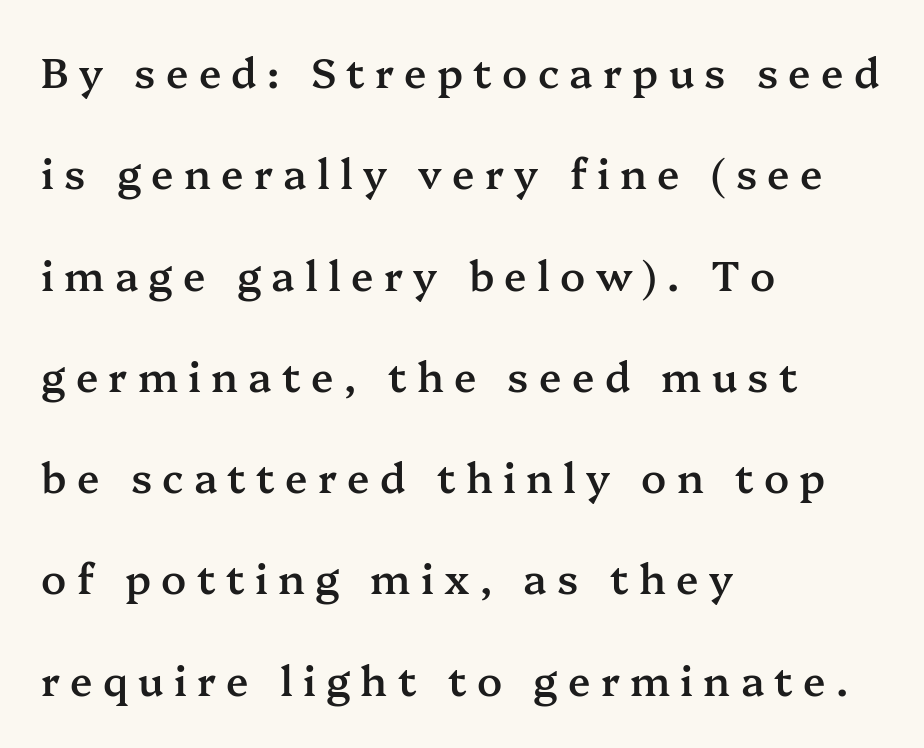
Q: Is the text bold? A: Semi-bold.
Q: Is the text italic (slanted)? A: No, it is upright.
Q: Is the typeface a serif or a sans-serif typeface? A: Serif.
Q: Is the text underlined? A: No.
Q: How is the paragraph aligned? A: Left-aligned.
Q: Is the spacing between letters normal or unusually wide? A: Unusually wide.
Q: Is the spacing between lines tight, normal or loose? A: Loose.
Q: Width (condensed, normal, or wide)? A: Normal.
Q: Stroke contrast? A: Medium.
Q: x-height? A: Medium.
Q: Monospaced? A: No.
